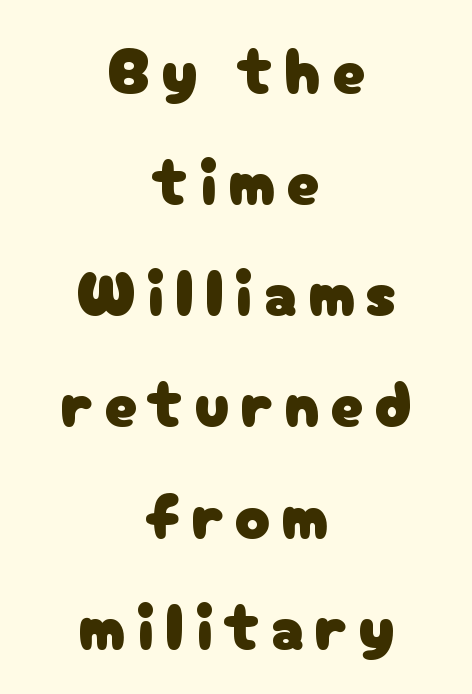
Q: Is the text italic (slanted)? A: No, it is upright.
Q: Is the typeface a serif or a sans-serif typeface? A: Sans-serif.
Q: Is the text underlined? A: No.
Q: How is the paragraph aligned? A: Centered.
Q: Width (condensed, normal, or wide)? A: Normal.
Q: Stroke contrast? A: Low.
Q: x-height? A: Medium.
Q: Monospaced? A: No.
